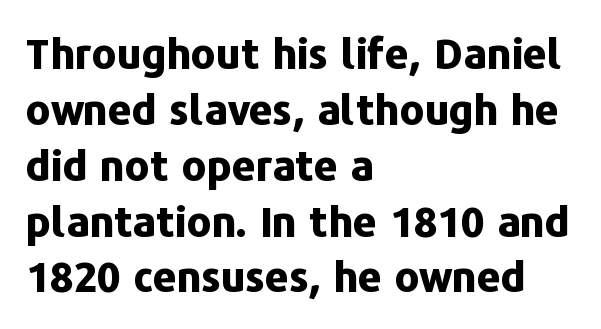
{"serif": "no", "italic": "no", "bold": "yes", "weight": "bold", "width": "normal", "stroke_contrast": "low", "x_height": "medium", "monospaced": "no", "underline": "no", "align": "left", "line_spacing": "normal", "line_spacing_ratio": 1.33, "letter_spacing": "normal", "letter_spacing_em": 0.0, "glyph_px": 42}
